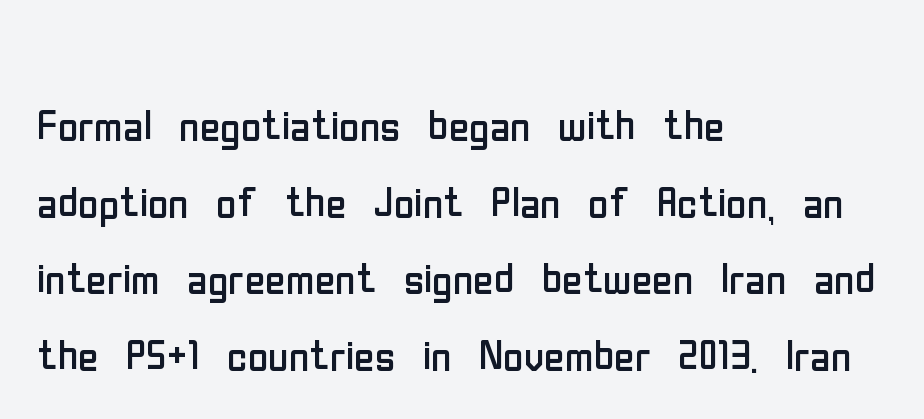
The image shows 56 px regular-weight, condensed sans-serif type, upright; set left-aligned, normal line spacing (1.37x), normal letter spacing, not underlined; low stroke contrast and a medium x-height.
